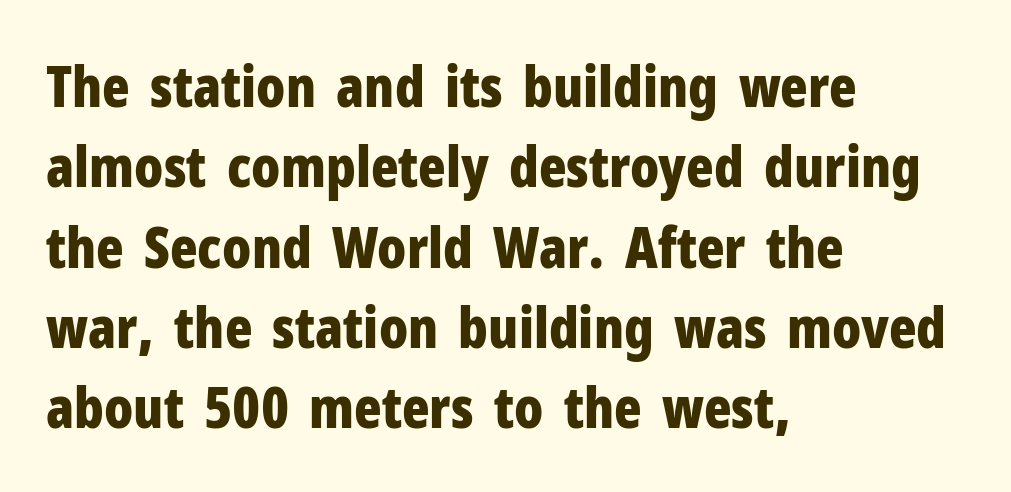
The image shows 57 px bold, condensed sans-serif type, upright; set left-aligned, normal line spacing (1.41x), normal letter spacing, not underlined; low stroke contrast and a medium x-height.
